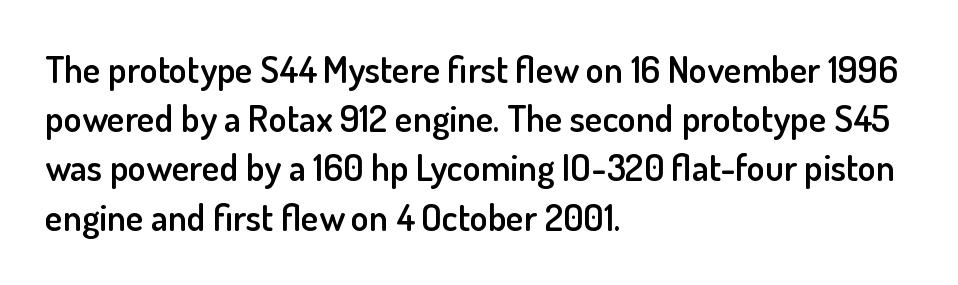
Each row of text sits above clean, open space. Think of a printed novel: that variable character pitch is what you see here. If you measured baseline to baseline, you'd find a middling distance. You can tell from the bare stems that sans-serif type was used. The letterforms sit shoulder to shoulder at normal distance.
